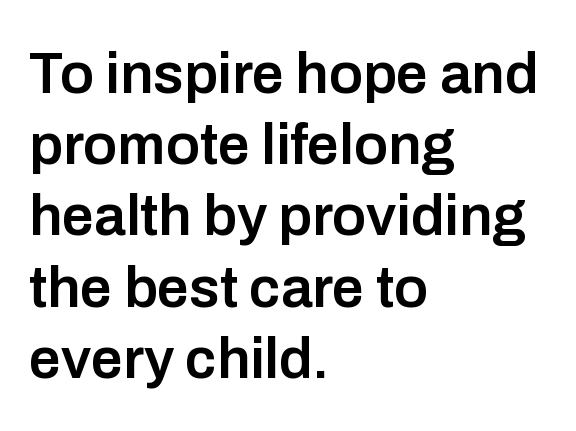
The letters stand upright; this is a roman face. Decoration check: the copy has no underline. Stems and bowls a touch heavier than normal — semibold. A typesetter would label this face a sans. These lines are set flush left with a ragged right edge.
